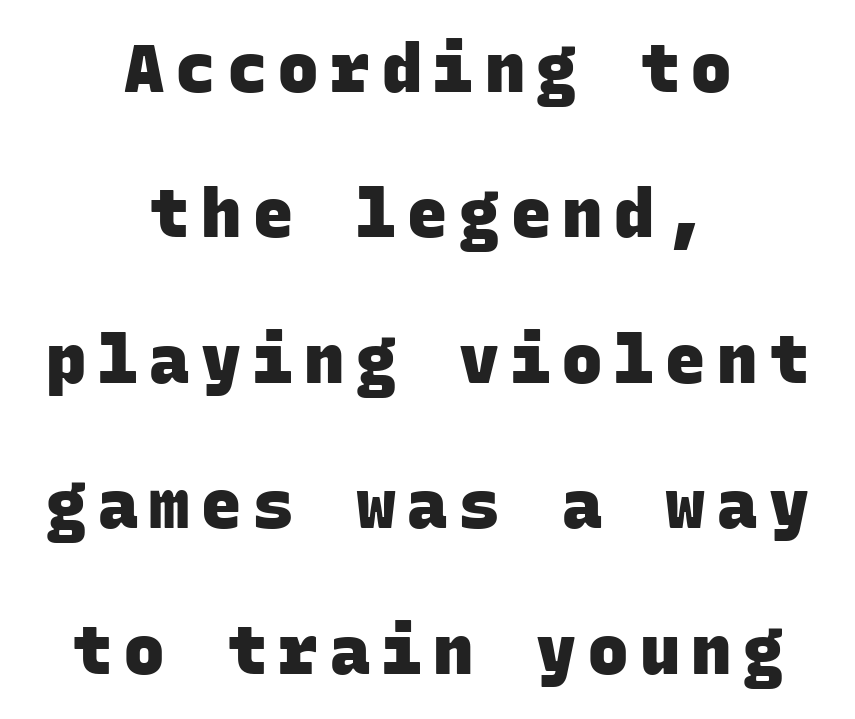
Look at the stroke-to-counter ratio: heavy, a bold. No feet cap the strokes, marking this as sans-serif type. Each new line begins a long way beneath the previous one. This sample is center-justified, so both line endings float freely.
